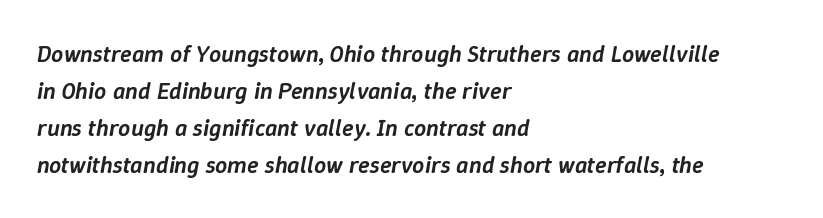
The image shows 24 px text type, italic (leaning right); set left-aligned, normal line spacing (1.54x), normal letter spacing, not underlined.
